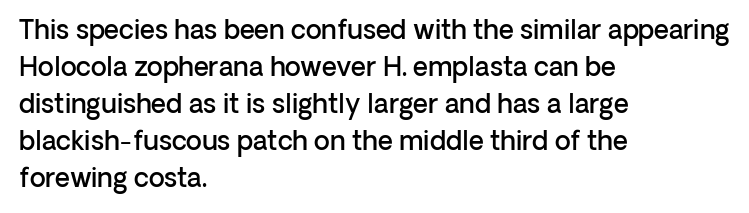
The image shows 26 px text type, upright; set left-aligned, normal line spacing (1.42x), normal letter spacing, not underlined.
